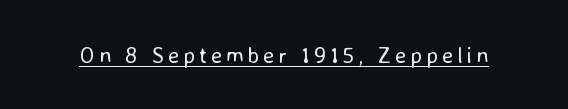
Q: Is the text bold? A: No.
Q: Is the text italic (slanted)? A: No, it is upright.
Q: Is the text underlined? A: Yes.
